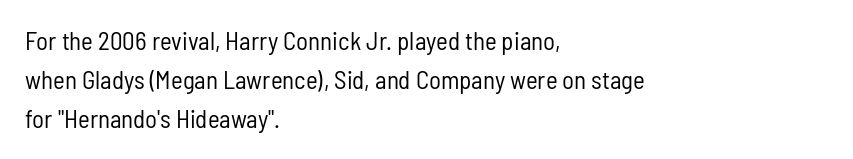
{"italic": "no", "bold": "no", "underline": "no", "align": "left", "line_spacing": "normal", "line_spacing_ratio": 1.57, "letter_spacing": "normal", "letter_spacing_em": 0.0, "glyph_px": 25}
